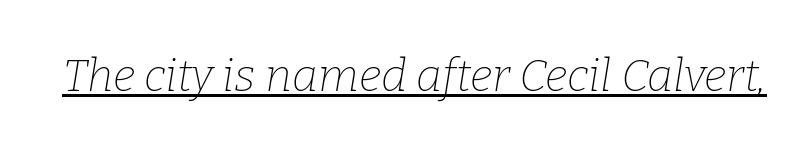
{"serif": "yes", "italic": "yes", "lean": "right", "slant_degrees": 9, "bold": "no", "weight": "thin", "width": "normal", "stroke_contrast": "low", "x_height": "medium", "monospaced": "no", "underline": "yes", "letter_spacing": "normal", "letter_spacing_em": 0.0, "glyph_px": 45}
